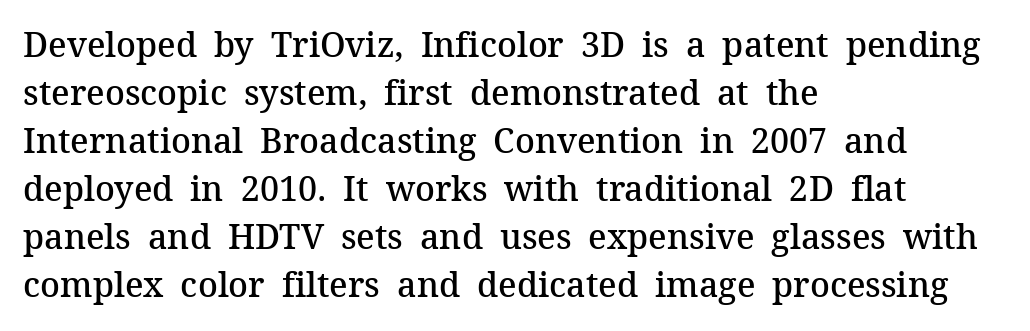
{"serif": "yes", "italic": "no", "bold": "semi", "weight": "semibold", "width": "normal", "stroke_contrast": "medium", "x_height": "medium", "monospaced": "no", "underline": "no", "align": "left", "line_spacing": "normal", "line_spacing_ratio": 1.41, "letter_spacing": "normal", "letter_spacing_em": 0.0, "glyph_px": 34}
